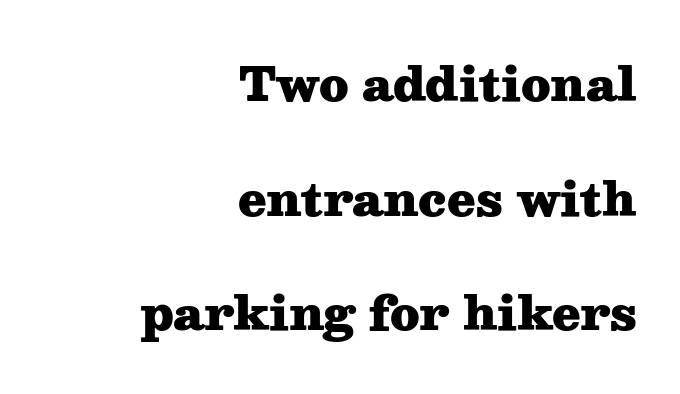
{"serif": "yes", "italic": "no", "bold": "yes", "weight": "heavy", "width": "wide", "stroke_contrast": "medium", "x_height": "medium", "monospaced": "no", "underline": "no", "align": "right", "line_spacing": "loose", "line_spacing_ratio": 2.49, "letter_spacing": "normal", "letter_spacing_em": 0.0, "glyph_px": 46}
